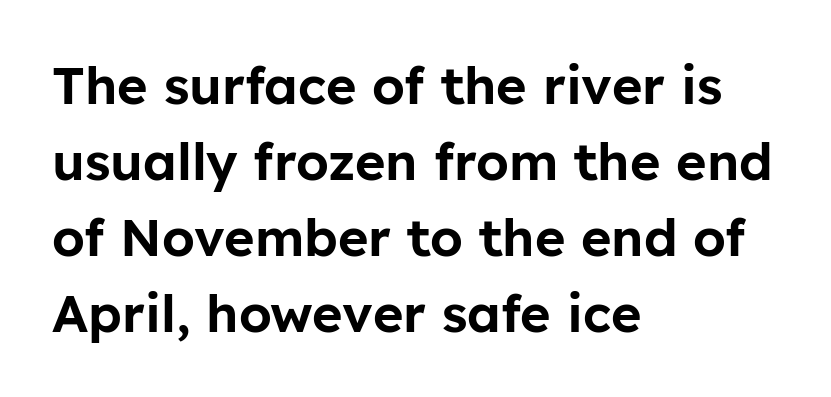
{"serif": "no", "italic": "no", "width": "normal", "stroke_contrast": "low", "x_height": "medium", "monospaced": "no", "underline": "no", "align": "left", "line_spacing": "normal", "line_spacing_ratio": 1.46, "letter_spacing": "normal", "letter_spacing_em": 0.0, "glyph_px": 52}
